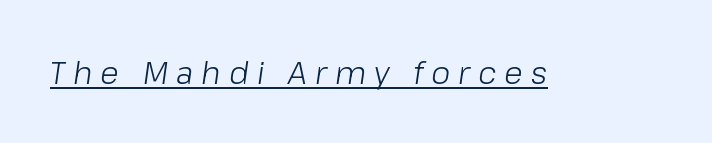
{"italic": "yes", "lean": "right", "slant_degrees": 8, "bold": "no", "weight": "light", "width": "normal", "stroke_contrast": "low", "x_height": "medium", "monospaced": "no", "underline": "yes", "letter_spacing": "wide", "letter_spacing_em": 0.26, "glyph_px": 31}
